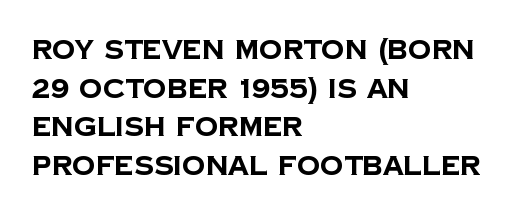
The string is rendered with underlining switched off. Caption: bold face, heavy strokes. The rendering uses a moderate line-height, typical for paragraphs. The gaps between neighbouring characters are ordinary and unremarkable. Every row of glyphs begins at an identical x-position on the left.
